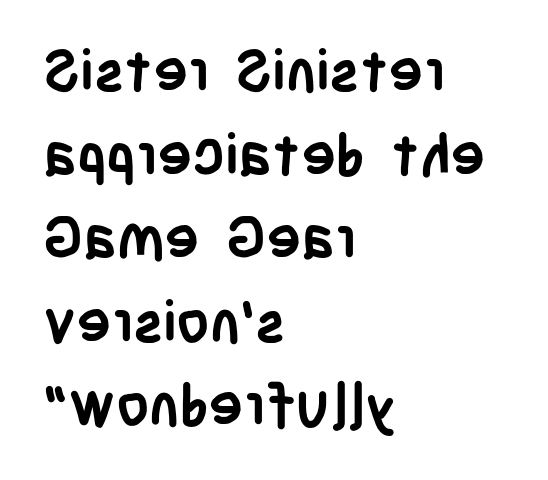
{"serif": "no", "italic": "no", "bold": "yes", "weight": "semibold", "width": "condensed", "stroke_contrast": "low", "x_height": "large", "monospaced": "no", "underline": "no", "align": "left", "line_spacing": "normal", "line_spacing_ratio": 1.44, "letter_spacing": "normal", "letter_spacing_em": 0.0, "glyph_px": 58}
